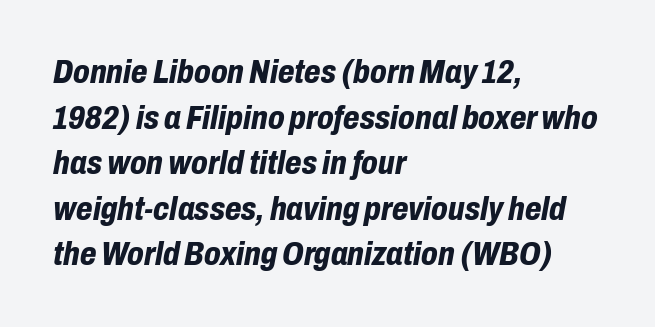
The image shows 34 px bold, condensed type, italic (leaning right); set left-aligned, normal line spacing (1.34x), normal letter spacing, not underlined; low stroke contrast and a medium x-height.
